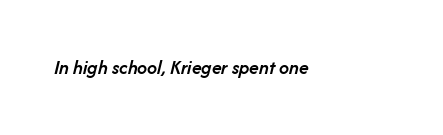
Q: Is the text bold? A: Semi-bold.
Q: Is the text italic (slanted)? A: Yes, it leans right by about 14 degrees.
Q: Is the text underlined? A: No.
Q: Is the spacing between letters normal or unusually wide? A: Normal.
